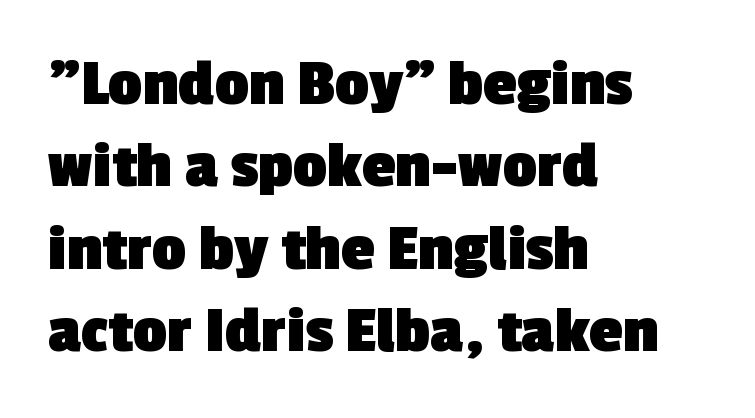
The image shows 67 px heavy sans-serif type; set left-aligned, line spacing 1.23x, normal letter spacing, not underlined; a medium x-height.
